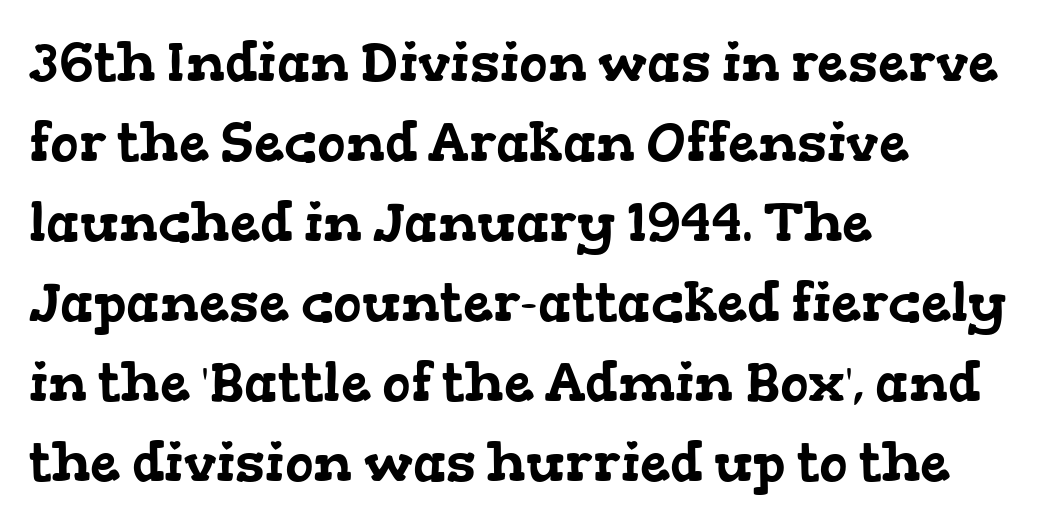
{"serif": "yes", "width": "wide", "stroke_contrast": "low", "x_height": "medium", "monospaced": "no", "underline": "no", "align": "left", "line_spacing": "normal", "line_spacing_ratio": 1.48, "letter_spacing": "normal", "letter_spacing_em": 0.0, "glyph_px": 54}
